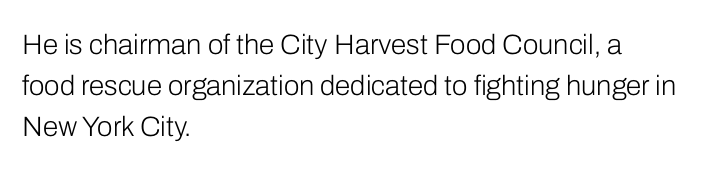
Q: Is the text bold? A: No.
Q: Is the text italic (slanted)? A: No, it is upright.
Q: Is the typeface a serif or a sans-serif typeface? A: Sans-serif.
Q: Is the text underlined? A: No.
Q: How is the paragraph aligned? A: Left-aligned.
Q: Is the spacing between letters normal or unusually wide? A: Normal.
Q: Is the spacing between lines tight, normal or loose? A: Normal.
Q: Width (condensed, normal, or wide)? A: Normal.
Q: Stroke contrast? A: Low.
Q: x-height? A: Medium.
Q: Monospaced? A: No.
